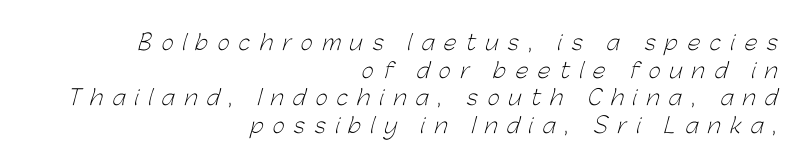
Whoever set this chose a conventional vertical rhythm. The lines in this sample share a right terminus and differ only in where they begin. Each word looks stretched out because of the extra space between its letters. The cut favours lightness, reaching ordinary text weight at its darkest. A clean baseline with only descenders dipping below it.
